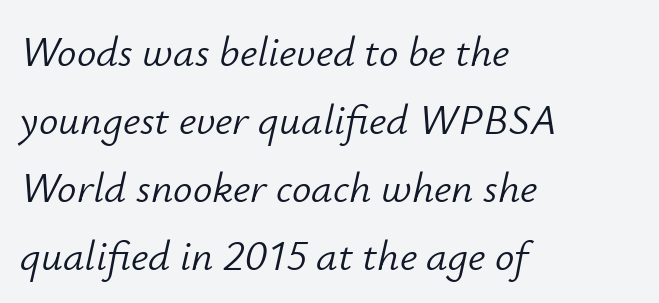
Students, note that the glyphs here touch the page at normal intervals. Underlining? Definitely not there. Compared with a typical body face, this is equally light or lighter still. Left-aligned paragraph, ragged on the right. When letters slant like this, we call the style italic. The face used here is proportionally spaced, like ordinary book or web type.
